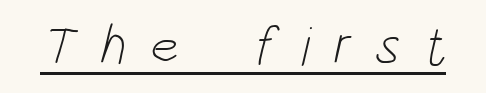
The image shows 55 px light, condensed sans-serif type; set unusually wide letter spacing (+0.44 em), underlined; low stroke contrast and a large x-height.
